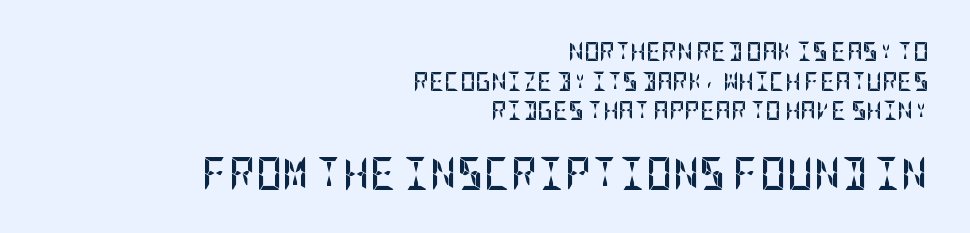
Q: Is the text bold? A: Yes.
Q: Is the text italic (slanted)? A: No, it is upright.
Q: Is the typeface a serif or a sans-serif typeface? A: Sans-serif.
Q: Is the text underlined? A: No.
Q: How is the paragraph aligned? A: Right-aligned.
Q: Is the spacing between letters normal or unusually wide? A: Normal.
Q: Is the spacing between lines tight, normal or loose? A: Normal.
Q: Which block of text is set in a larger size, the first (top) or the second (bottom)? A: The second (bottom) one.
Q: Width (condensed, normal, or wide)? A: Condensed.
Q: Stroke contrast? A: Low.
Q: x-height? A: Large.
